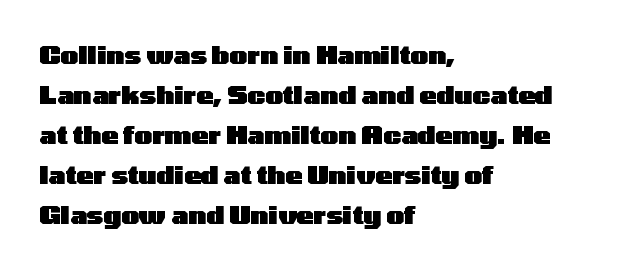
Tracking value appears to be zero — textbook default spacing. The text block is weighted toward the left margin, trailing off unevenly rightward. Posture: straight, roman, zero tilt. Regarding leading, the lines here are spaced in the standard way. Honestly, there is no underline to notice here at all. Thick stems and heavy bowls — unmistakably bold.
